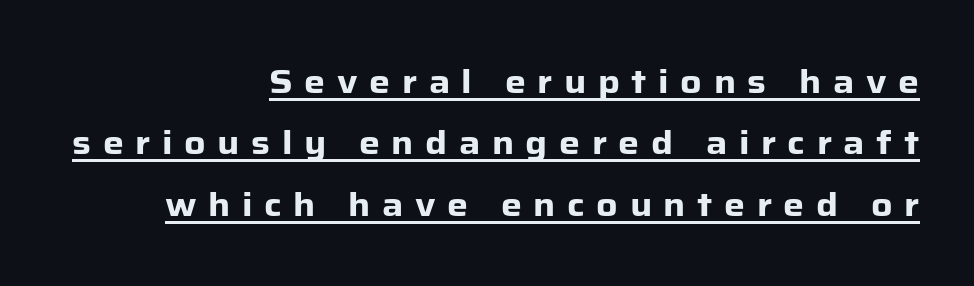
The letters are spread apart with noticeably loose tracking. The passage shown is typed in a proportional face where columns would drift. Regarding serifs, this sample does without them. The font is running at its bold setting. Does the lettering tilt? It doesn't — this is upright.
